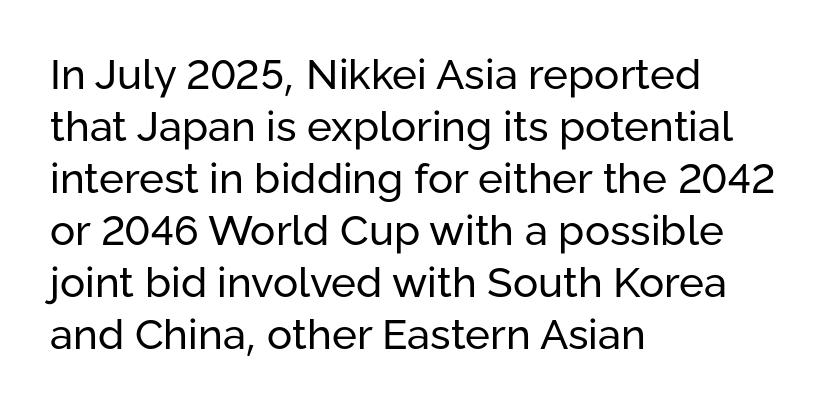
The image shows 42 px regular-weight sans-serif type, upright; set left-aligned, line spacing 1.24x, normal letter spacing, not underlined; low stroke contrast and a medium x-height.
